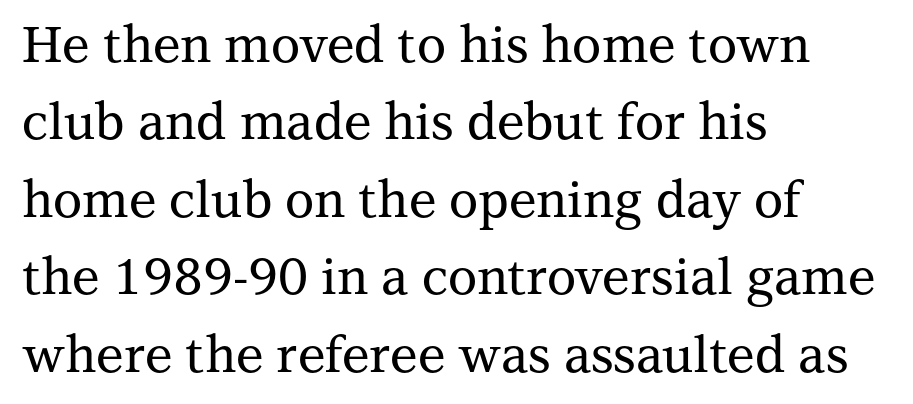
The image shows 50 px serif type, upright; set left-aligned, normal line spacing (1.55x), normal letter spacing, not underlined; medium stroke contrast and a medium x-height.
